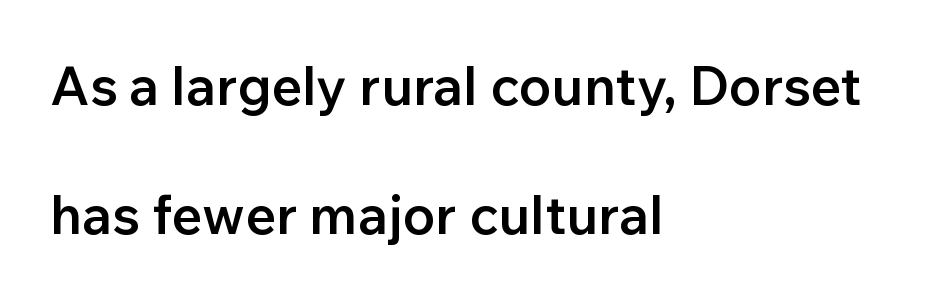
{"serif": "no", "italic": "no", "bold": "semi", "weight": "semibold", "width": "normal", "stroke_contrast": "low", "x_height": "medium", "monospaced": "no", "underline": "no", "align": "left", "line_spacing": "loose", "line_spacing_ratio": 2.38, "letter_spacing": "normal", "letter_spacing_em": 0.0, "glyph_px": 54}
